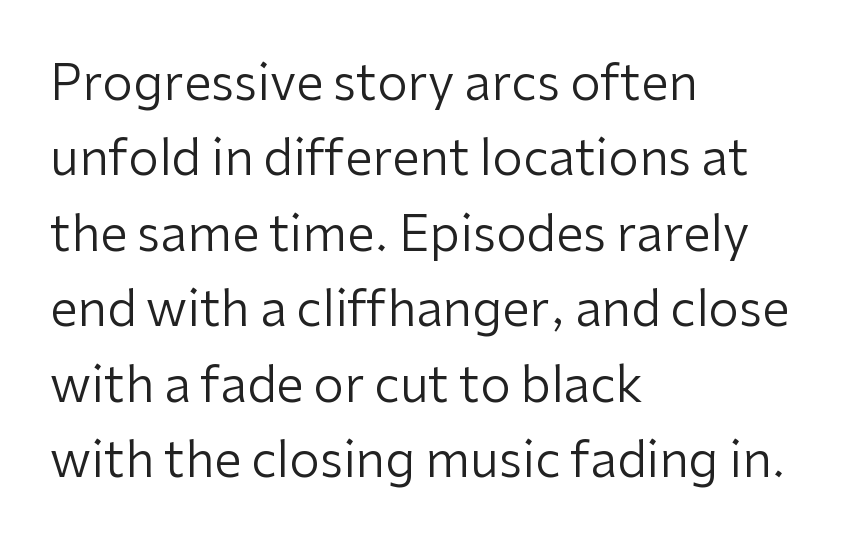
The image shows 49 px regular-weight sans-serif type, upright; set left-aligned, normal line spacing (1.54x), normal letter spacing, not underlined; low stroke contrast and a medium x-height.
